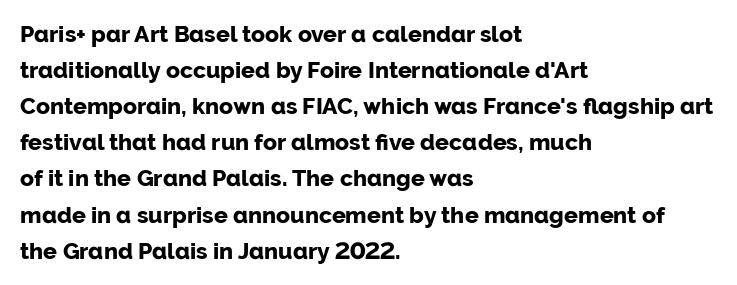
The image shows 23 px bold type, upright; set left-aligned, normal line spacing (1.57x), normal letter spacing, not underlined.
